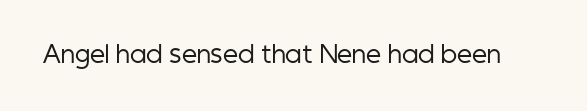
Q: Is the text bold? A: No.
Q: Is the text italic (slanted)? A: No, it is upright.
Q: Is the text underlined? A: No.
Q: Is the spacing between letters normal or unusually wide? A: Normal.
